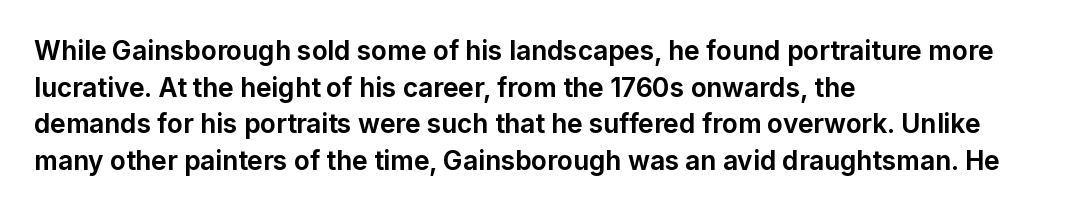
Caption: multi-line text, flush left, ragged right. Look at the tracking — it's just the regular setting, nothing added. Upright lettering throughout. The passage shown is emphatically bold. The passage shown is not underscored anywhere.
